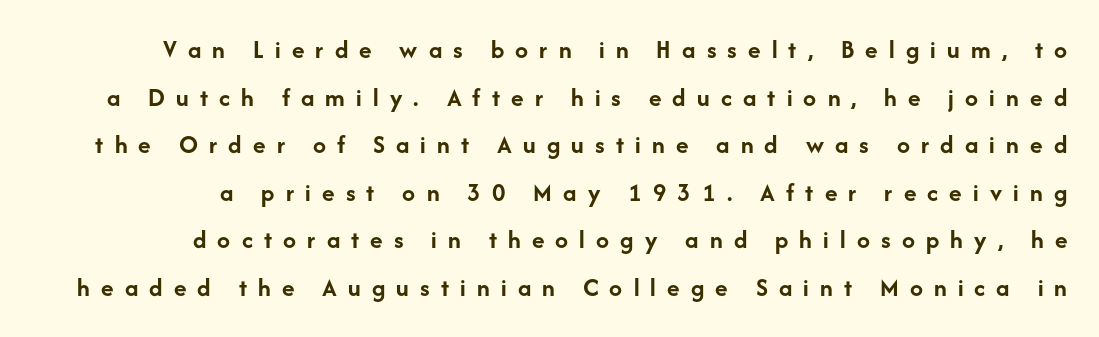
Emphasis by weight is at full strength: bold. The passage shown is not underscored anywhere. Italic: no, the glyphs are upright roman. These lines stack with their right ends in a neat column. The horizontal fit of the characters is loose and conspicuously gappy.
